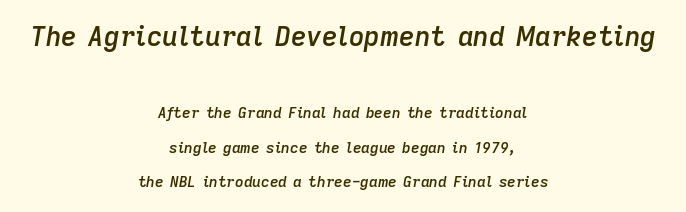
Visually, the top section dominates because its glyphs are scaled up. Where is the straight margin? There isn't one; the lines are centered. In terms of weight, the rendering is demibold, just under bold. Short note: letters normally spaced.
